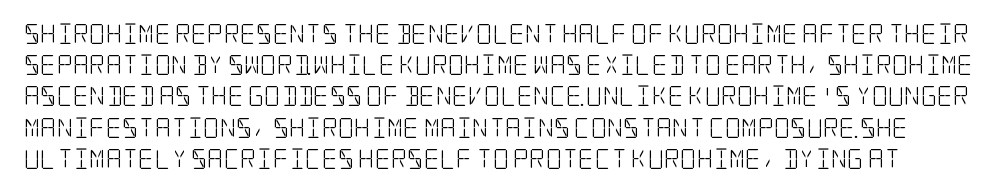
Q: Is the text bold? A: No.
Q: Is the text italic (slanted)? A: No, it is upright.
Q: Is the text underlined? A: No.
Q: Is the spacing between letters normal or unusually wide? A: Normal.
Q: Is the spacing between lines tight, normal or loose? A: Normal.
